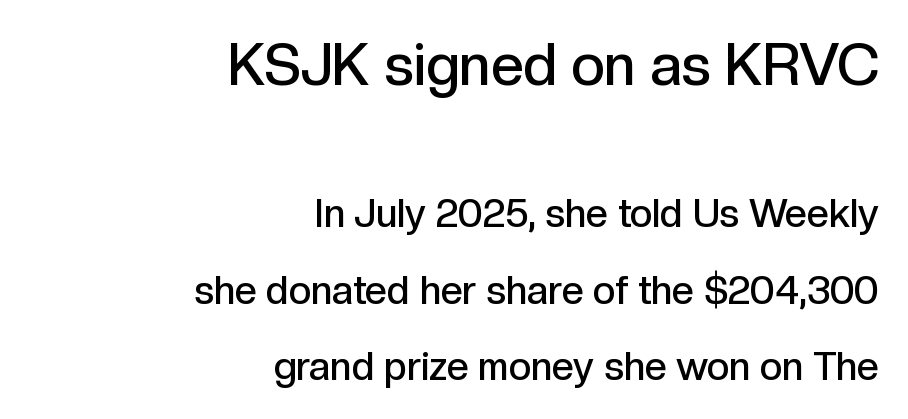
{"serif": "no", "italic": "no", "bold": "semi", "weight": "semibold", "width": "normal", "x_height": "medium", "monospaced": "no", "underline": "no", "align": "right", "line_spacing": "loose", "line_spacing_ratio": 1.96, "letter_spacing": "normal", "letter_spacing_em": 0.0, "larger_block": "first", "size_ratio": 1.49, "glyph_px": 58}
